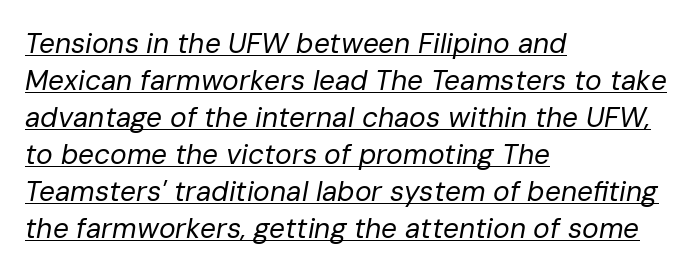
The image shows 28 px regular-weight type, italic (leaning right); set left-aligned, normal line spacing (1.32x), normal letter spacing, underlined; low stroke contrast and a medium x-height.
